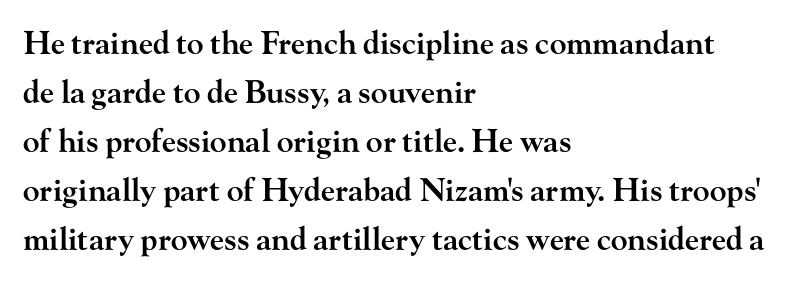
{"serif": "yes", "italic": "no", "bold": "semi", "weight": "semibold", "width": "wide", "stroke_contrast": "high", "x_height": "small", "monospaced": "no", "underline": "no", "align": "left", "line_spacing": "normal", "line_spacing_ratio": 1.58, "letter_spacing": "normal", "letter_spacing_em": 0.0, "glyph_px": 31}
